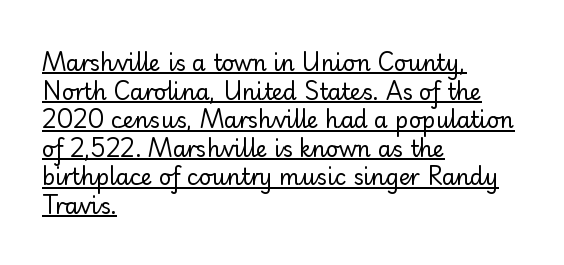
{"italic": "no", "bold": "no", "underline": "yes", "align": "left", "line_spacing": "normal", "line_spacing_ratio": 1.3, "letter_spacing": "normal", "letter_spacing_em": 0.0, "glyph_px": 22}
